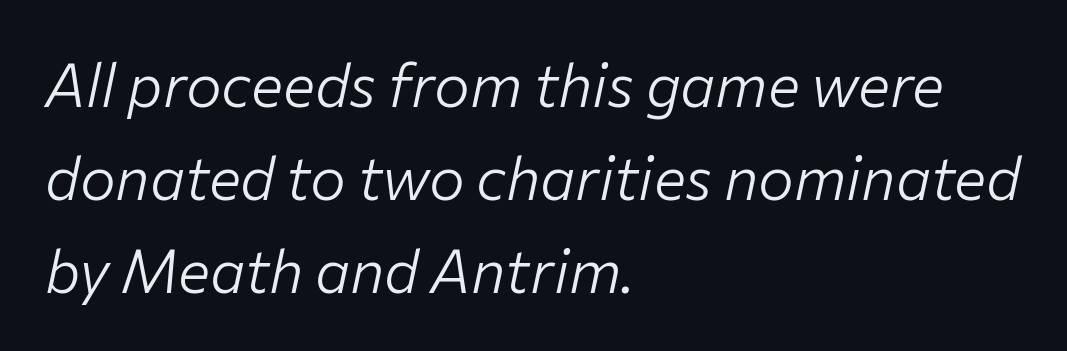
{"italic": "yes", "lean": "right", "slant_degrees": 12, "bold": "no", "weight": "light", "width": "normal", "stroke_contrast": "low", "x_height": "medium", "monospaced": "no", "underline": "no", "align": "left", "line_spacing": "normal", "line_spacing_ratio": 1.55, "letter_spacing": "normal", "letter_spacing_em": 0.0, "glyph_px": 60}
